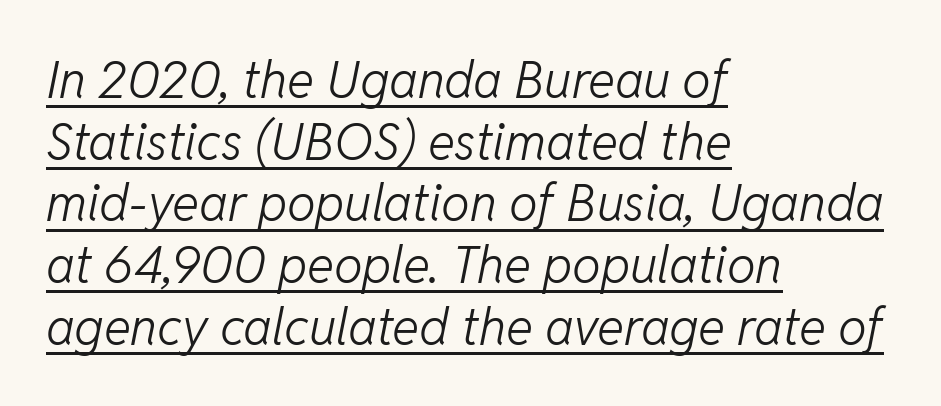
Q: Is the text bold? A: No.
Q: Is the text italic (slanted)? A: Yes, it leans right by about 11 degrees.
Q: Is the text underlined? A: Yes.
Q: How is the paragraph aligned? A: Left-aligned.
Q: Is the spacing between letters normal or unusually wide? A: Normal.
Q: Width (condensed, normal, or wide)? A: Normal.
Q: Stroke contrast? A: Low.
Q: x-height? A: Medium.
Q: Monospaced? A: No.
